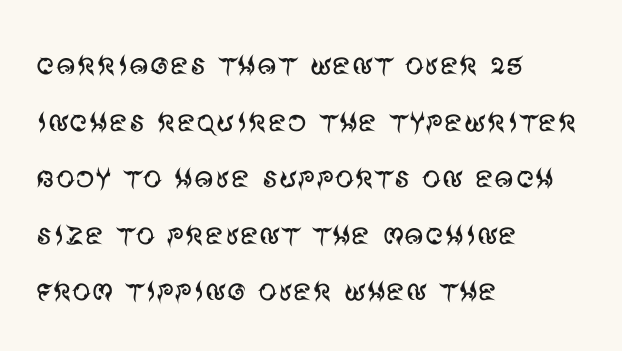
{"serif": "no", "italic": "no", "bold": "no", "weight": "regular", "width": "normal", "stroke_contrast": "medium", "x_height": "large", "monospaced": "no", "underline": "no", "align": "left", "line_spacing": "normal", "line_spacing_ratio": 1.49, "letter_spacing": "normal", "letter_spacing_em": 0.0, "glyph_px": 38}
